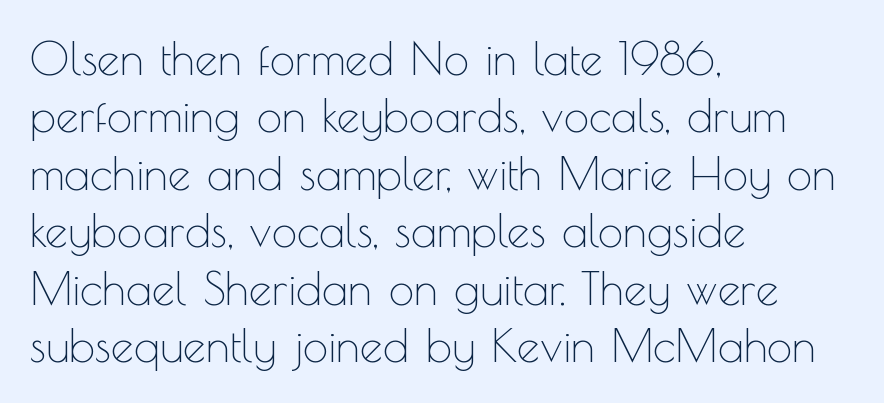
The designer left line spacing at the default. A typesetter would call this proportional, since set widths differ per character. In terms of letterspacing, this is plain default setting. No italicization has been applied; the sample stays upright. This rendering uses left alignment, leaving the right contour irregular. Nothing sits at the stroke ends, so this counts as sans-serif.
